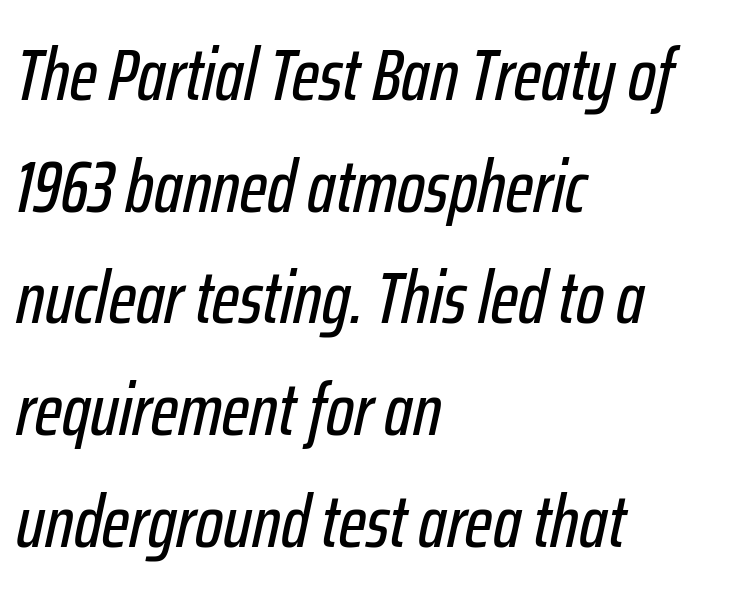
Q: Is the text italic (slanted)? A: Yes, it leans right by about 12 degrees.
Q: Is the text underlined? A: No.
Q: How is the paragraph aligned? A: Left-aligned.
Q: Is the spacing between letters normal or unusually wide? A: Normal.
Q: Is the spacing between lines tight, normal or loose? A: Normal.
Q: Width (condensed, normal, or wide)? A: Condensed.
Q: Stroke contrast? A: Low.
Q: x-height? A: Medium.
Q: Monospaced? A: No.
